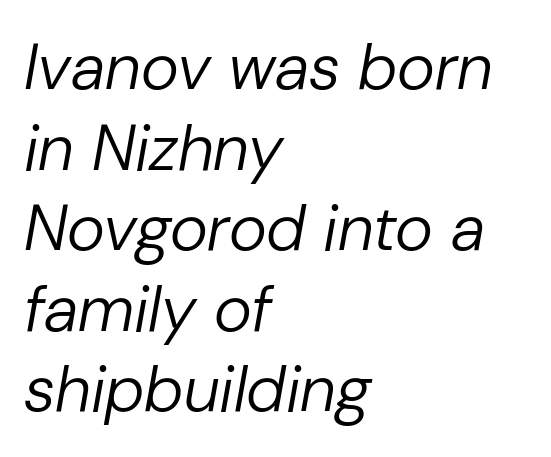
These lines are rendered in a variable-pitch font. How are the letters spaced? Ordinarily, with no added tracking. The specimen omits any rule beneath the text block's lines. Notice how the stems are inclined rather than vertical — that's the hallmark of italics. Counters stay open thanks to moderate or lighter strokes. The compositor pushed each line to the left boundary.
